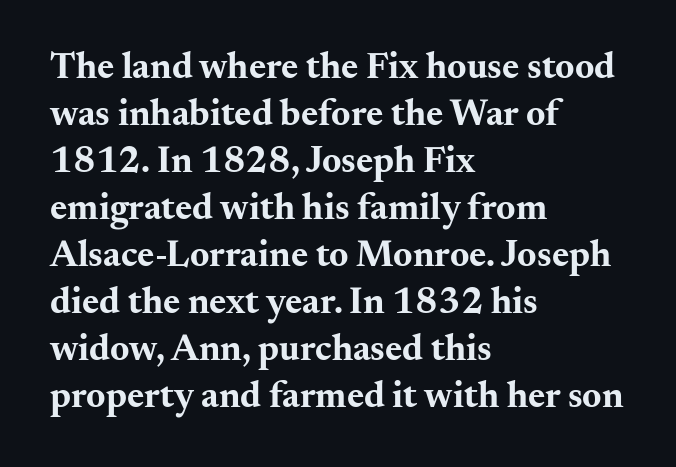
{"serif": "yes", "italic": "no", "bold": "yes", "weight": "bold", "width": "wide", "stroke_contrast": "medium", "x_height": "small", "monospaced": "no", "underline": "no", "align": "left", "line_spacing": "normal", "line_spacing_ratio": 1.27, "letter_spacing": "normal", "letter_spacing_em": 0.0, "glyph_px": 37}
